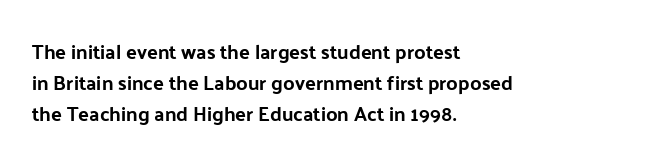
Layout note: lines flush left. Designer's note — italics off, roman on. The baseline area is clear. Reading down the column, the eye jumps a familiar distance to each next line. Default kerning and tracking; the words read as compact shapes.
